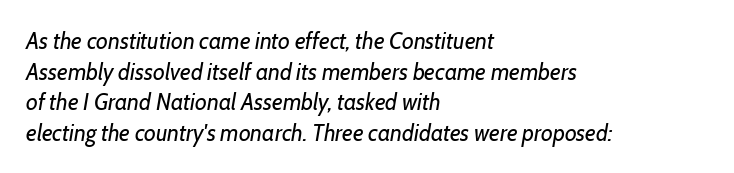
{"italic": "yes", "lean": "right", "slant_degrees": 7, "bold": "no", "underline": "no", "align": "left", "line_spacing": "normal", "line_spacing_ratio": 1.33, "letter_spacing": "normal", "letter_spacing_em": 0.0, "glyph_px": 23}
